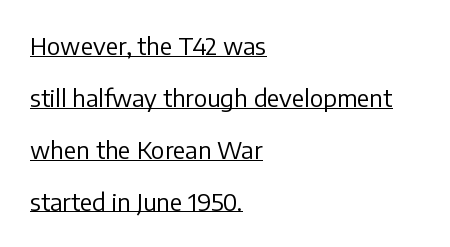
Q: Is the text bold? A: No.
Q: Is the text italic (slanted)? A: No, it is upright.
Q: Is the text underlined? A: Yes.
Q: How is the paragraph aligned? A: Left-aligned.
Q: Is the spacing between letters normal or unusually wide? A: Normal.
Q: Is the spacing between lines tight, normal or loose? A: Loose.
